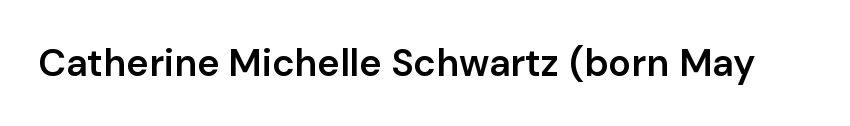
The image shows 38 px semibold sans-serif type, upright; set normal letter spacing, not underlined; low stroke contrast and a medium x-height.
